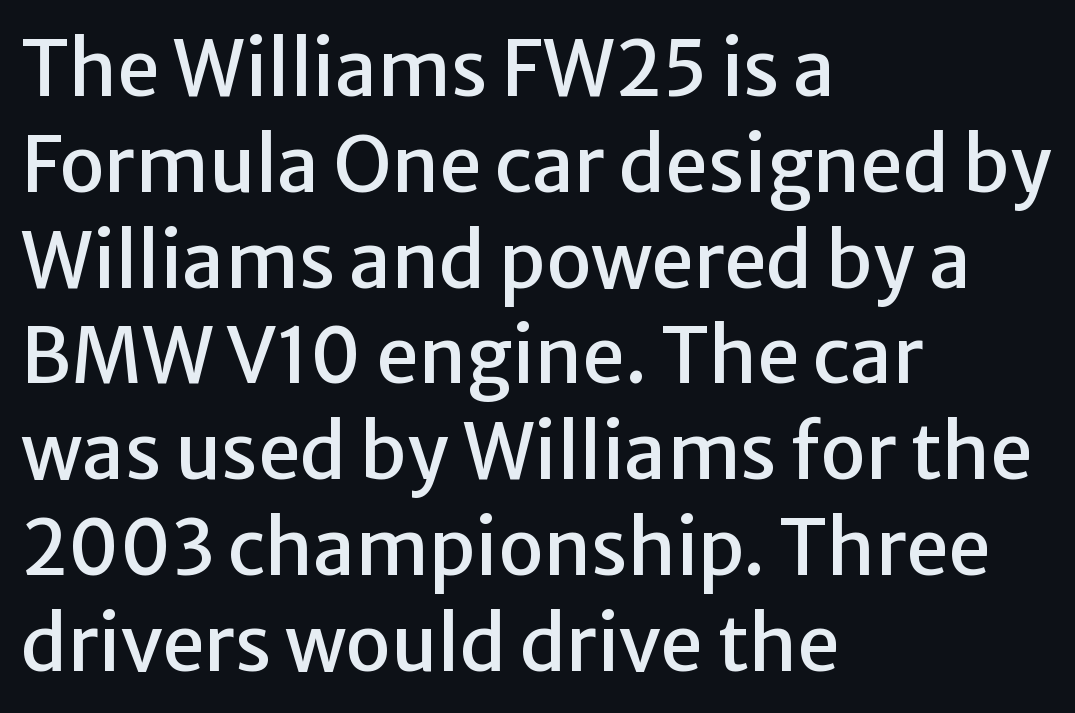
{"serif": "no", "italic": "no", "width": "normal", "stroke_contrast": "low", "x_height": "medium", "monospaced": "no", "underline": "no", "align": "left", "line_spacing": "normal", "line_spacing_ratio": 1.26, "letter_spacing": "normal", "letter_spacing_em": 0.0, "glyph_px": 76}
